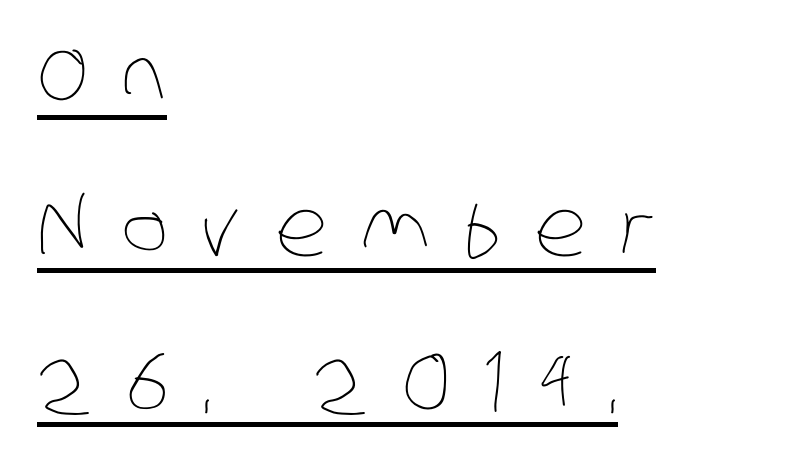
The image shows 79 px thin, condensed type; set left-aligned, loose line spacing (1.94x), unusually wide letter spacing (+0.43 em), underlined; low stroke contrast and a large x-height.
